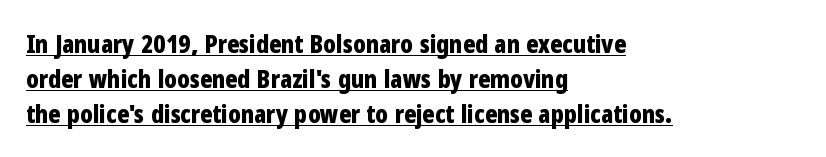
{"italic": "no", "bold": "yes", "underline": "yes", "align": "left", "line_spacing": "normal", "line_spacing_ratio": 1.4, "letter_spacing": "normal", "letter_spacing_em": 0.0, "glyph_px": 25}
